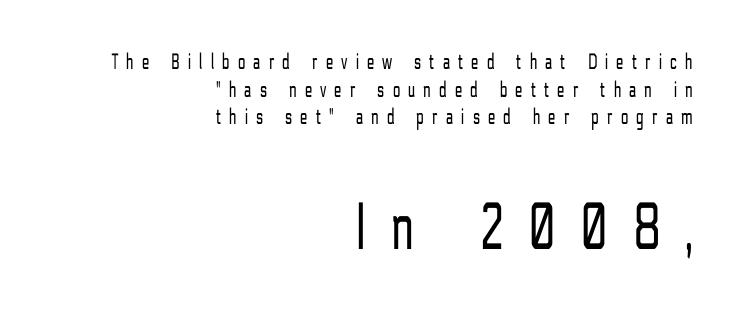
Check the space under the baseline: it is left empty. Stroke terminals: plain, sans-serif. Rendered with straight, roman letterforms. In this sample the second text group is rendered at the bigger scale. Alignment: flush right. No letter is thick-stroked: the sample isn't bold.
